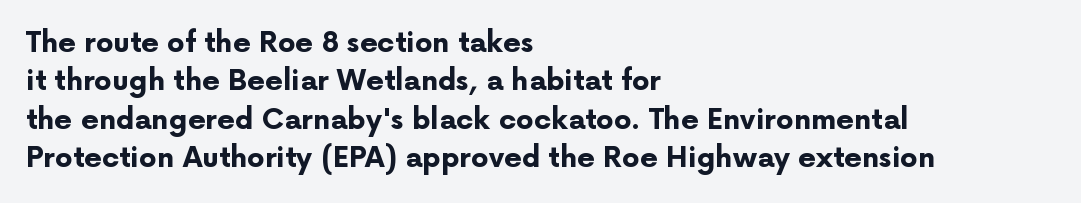
Q: Is the text bold? A: Yes.
Q: Is the text italic (slanted)? A: No, it is upright.
Q: Is the typeface a serif or a sans-serif typeface? A: Sans-serif.
Q: Is the text underlined? A: No.
Q: How is the paragraph aligned? A: Left-aligned.
Q: Is the spacing between letters normal or unusually wide? A: Normal.
Q: Is the spacing between lines tight, normal or loose? A: Normal.
Q: Width (condensed, normal, or wide)? A: Normal.
Q: Stroke contrast? A: Low.
Q: x-height? A: Medium.
Q: Monospaced? A: No.
